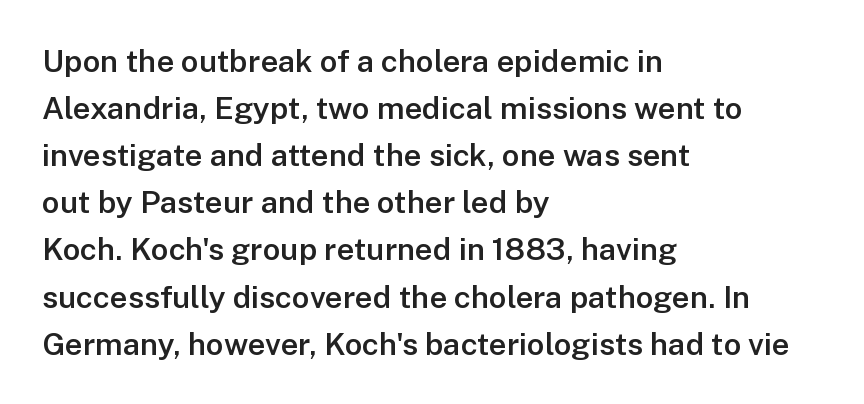
Observe the absence of serifs on each vertical stroke in this sample. Look at the tracking — it's just the regular setting, nothing added. A bit beefed up — I'd call it semibold rather than bold. Alignment: flush left.
